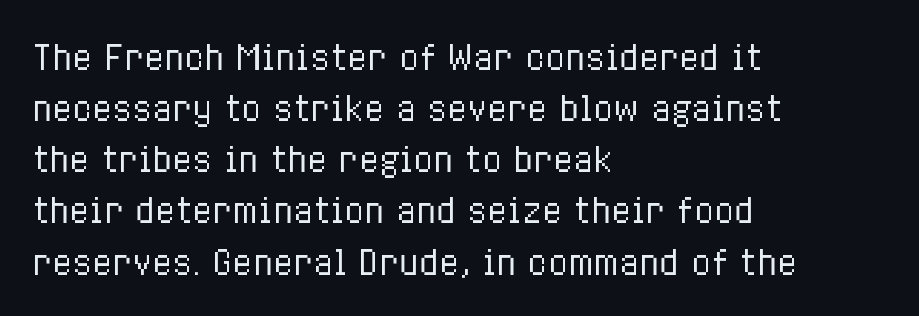
The image shows 33 px regular-weight, condensed type, upright; set left-aligned, normal line spacing (1.55x), normal letter spacing, not underlined; low stroke contrast and a medium x-height.
